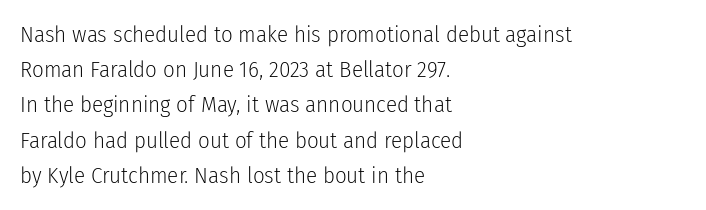
A typesetter would call this leading conventional body-copy spacing. Casual observation: everything's shoved over to the left. Counters stay open thanks to moderate or lighter strokes. The lettering stays uniformly vertical, giving the passage a roman look. No extra tracking has been applied to these lines. The gap between lines stays unmarked.
